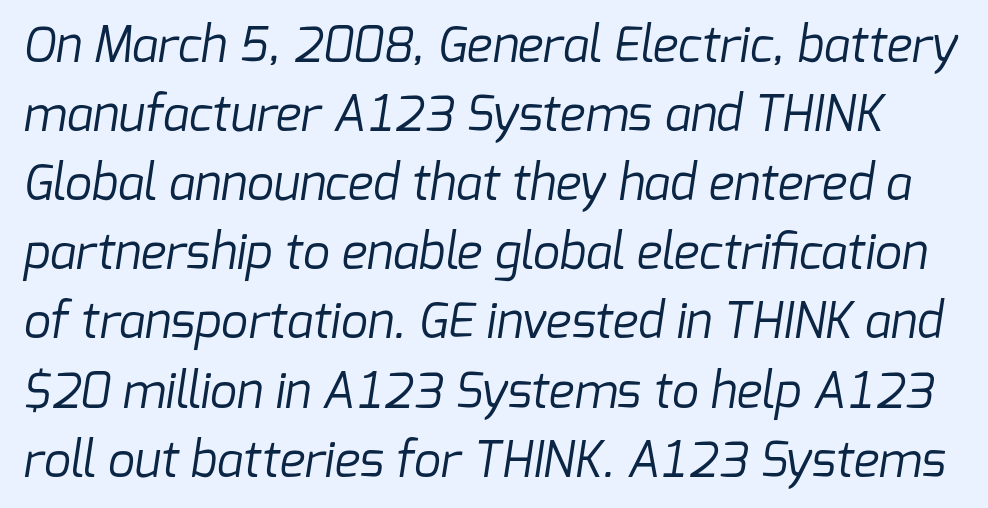
A typesetter would call this leading conventional body-copy spacing. The weight tops out at a normal text grade. In terms of letterspacing, this is plain default setting. Any mark beneath the type? The region is blank.
